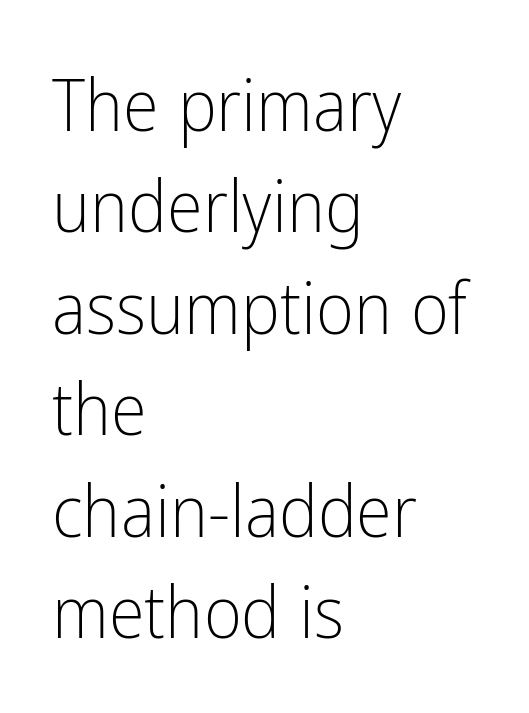
{"serif": "no", "italic": "no", "bold": "no", "weight": "light", "width": "condensed", "stroke_contrast": "low", "x_height": "medium", "monospaced": "no", "underline": "no", "align": "left", "line_spacing": "normal", "line_spacing_ratio": 1.39, "letter_spacing": "normal", "letter_spacing_em": 0.0, "glyph_px": 73}
